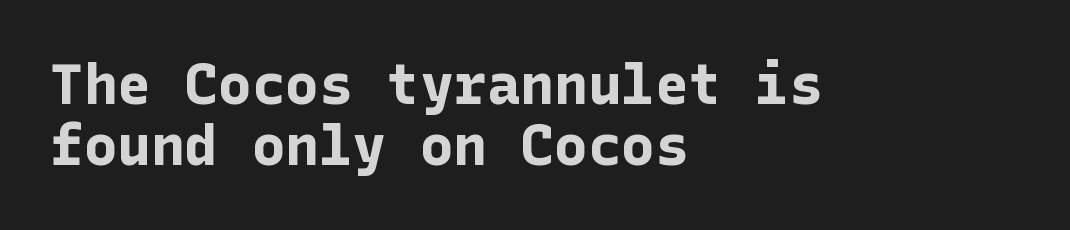
{"serif": "no", "italic": "no", "bold": "yes", "weight": "bold", "width": "normal", "stroke_contrast": "low", "x_height": "medium", "underline": "no", "align": "left", "line_spacing": "tight", "line_spacing_ratio": 1.09, "letter_spacing": "normal", "letter_spacing_em": 0.0, "glyph_px": 56}
